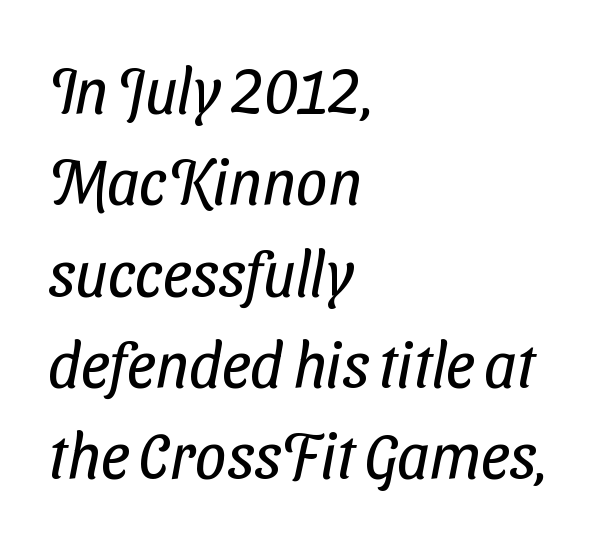
{"serif": "no", "bold": "no", "weight": "regular", "width": "condensed", "stroke_contrast": "low", "x_height": "medium", "monospaced": "no", "underline": "no", "align": "left", "line_spacing": "normal", "line_spacing_ratio": 1.45, "letter_spacing": "normal", "letter_spacing_em": 0.0, "glyph_px": 63}
